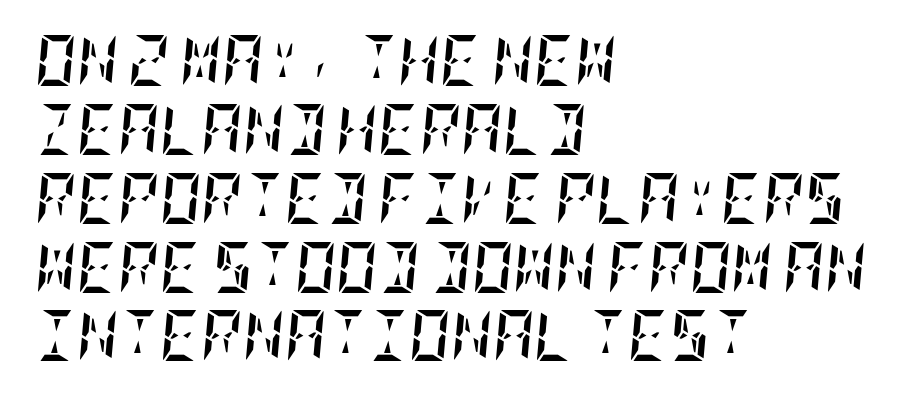
Q: Is the text bold? A: Yes.
Q: Is the text italic (slanted)? A: Yes, it leans right by about 5 degrees.
Q: Is the text underlined? A: No.
Q: How is the paragraph aligned? A: Left-aligned.
Q: Is the spacing between letters normal or unusually wide? A: Normal.
Q: Is the spacing between lines tight, normal or loose? A: Normal.
Q: Width (condensed, normal, or wide)? A: Condensed.
Q: Stroke contrast? A: Low.
Q: x-height? A: Large.
